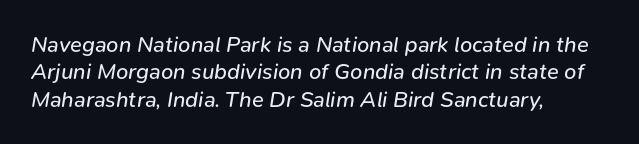
Q: Is the text bold? A: No.
Q: Is the text italic (slanted)? A: Yes, it leans right by about 9 degrees.
Q: Is the text underlined? A: No.
Q: How is the paragraph aligned? A: Left-aligned.
Q: Is the spacing between letters normal or unusually wide? A: Normal.
